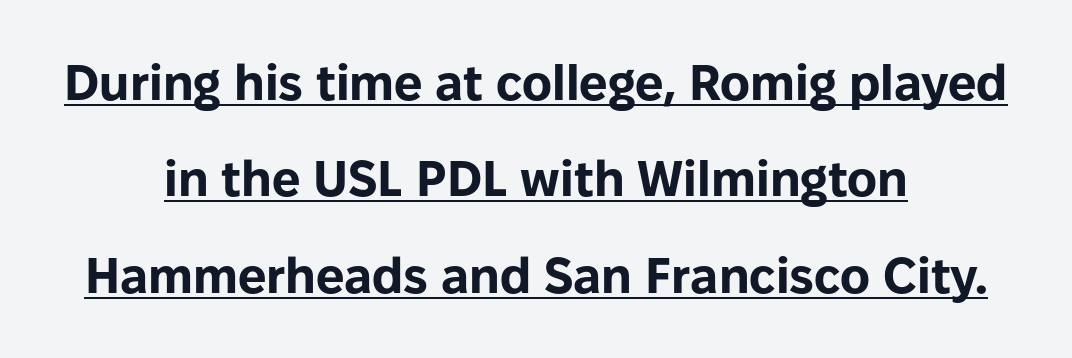
The image shows 50 px bold sans-serif type, upright; set centered, loose line spacing (1.93x), normal letter spacing, underlined; low stroke contrast and a medium x-height.
